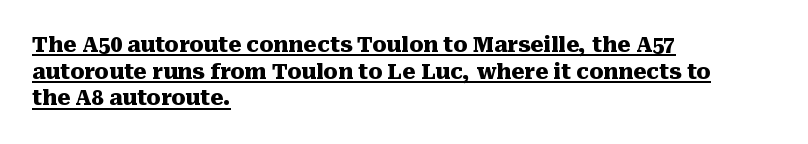
Q: Is the text bold? A: Yes.
Q: Is the text italic (slanted)? A: No, it is upright.
Q: Is the text underlined? A: Yes.
Q: How is the paragraph aligned? A: Left-aligned.
Q: Is the spacing between letters normal or unusually wide? A: Normal.
Q: Is the spacing between lines tight, normal or loose? A: Normal.
